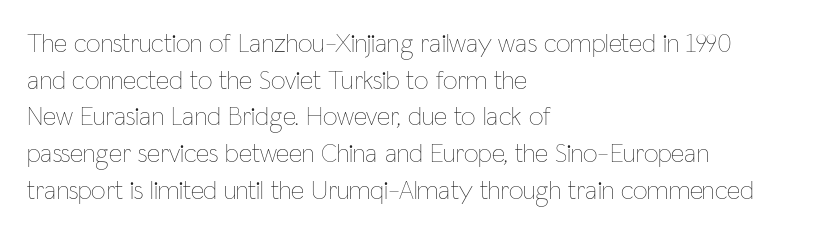
The image shows 26 px text type, upright; set left-aligned, normal line spacing (1.41x), normal letter spacing, not underlined.
